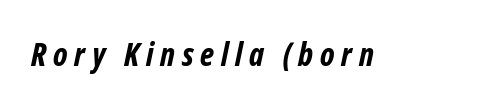
Q: Is the text bold? A: Yes.
Q: Is the typeface a serif or a sans-serif typeface? A: Sans-serif.
Q: Is the text underlined? A: No.
Q: Is the spacing between letters normal or unusually wide? A: Unusually wide.
Q: Width (condensed, normal, or wide)? A: Condensed.
Q: Stroke contrast? A: Low.
Q: x-height? A: Medium.
Q: Monospaced? A: No.
